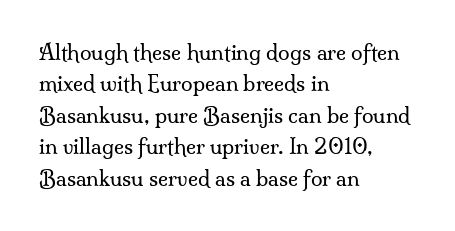
Q: Is the text bold? A: No.
Q: Is the text italic (slanted)? A: No, it is upright.
Q: Is the text underlined? A: No.
Q: How is the paragraph aligned? A: Left-aligned.
Q: Is the spacing between letters normal or unusually wide? A: Normal.
Q: Is the spacing between lines tight, normal or loose? A: Normal.
